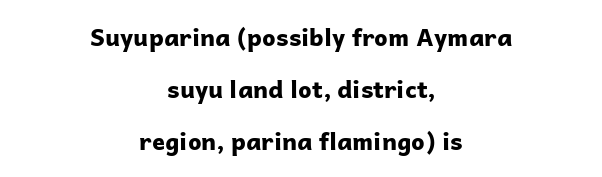
{"italic": "no", "bold": "yes", "underline": "no", "align": "center", "line_spacing": "loose", "line_spacing_ratio": 2.17, "letter_spacing": "normal", "letter_spacing_em": 0.0, "glyph_px": 24}
